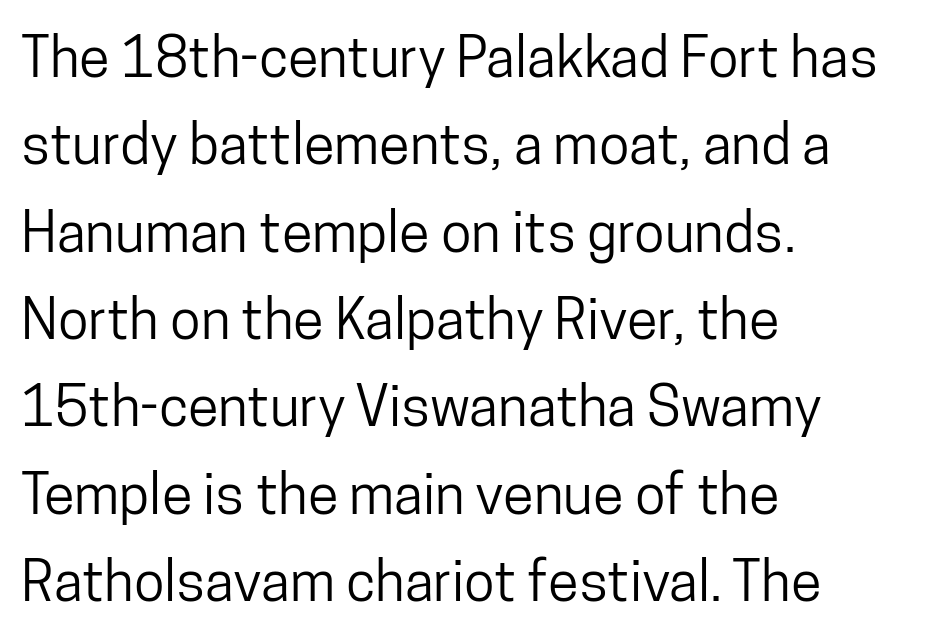
{"serif": "no", "italic": "no", "width": "condensed", "stroke_contrast": "low", "x_height": "medium", "monospaced": "no", "underline": "no", "align": "left", "line_spacing": "normal", "line_spacing_ratio": 1.56, "letter_spacing": "normal", "letter_spacing_em": 0.0, "glyph_px": 56}
